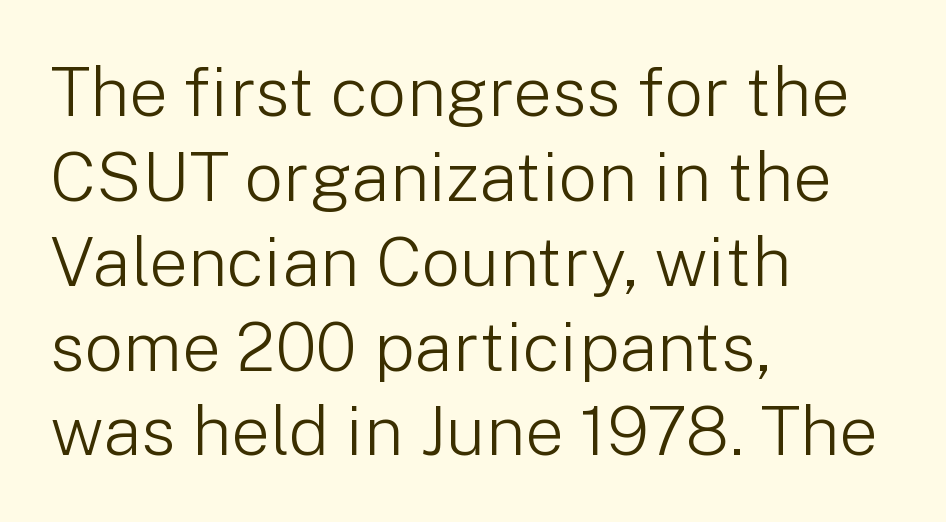
The glyphs in this specimen are sans serif. These lines are rendered in a variable-pitch font. Notice how the stems are strictly vertical — no italics here. Inter-character spacing is left at the font's built-in metrics.
